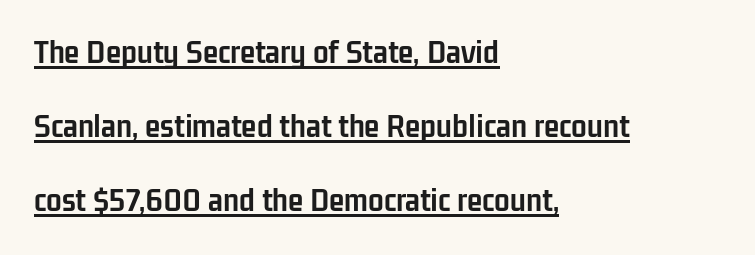
{"serif": "no", "italic": "no", "bold": "yes", "weight": "semibold", "width": "condensed", "stroke_contrast": "low", "x_height": "medium", "monospaced": "no", "underline": "yes", "align": "left", "line_spacing": "loose", "line_spacing_ratio": 2.11, "letter_spacing": "normal", "letter_spacing_em": 0.0, "glyph_px": 35}
